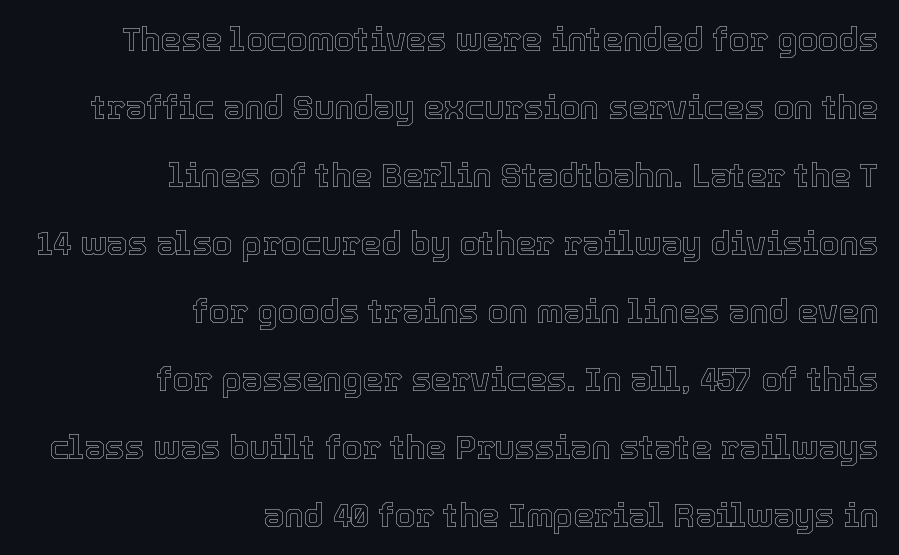
Q: Is the text italic (slanted)? A: No, it is upright.
Q: Is the text underlined? A: No.
Q: How is the paragraph aligned? A: Right-aligned.
Q: Is the spacing between letters normal or unusually wide? A: Normal.
Q: Is the spacing between lines tight, normal or loose? A: Loose.
Q: Width (condensed, normal, or wide)? A: Normal.
Q: x-height? A: Medium.
Q: Monospaced? A: No.
